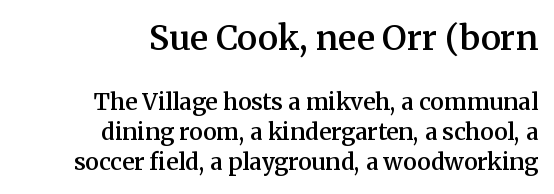
{"serif": "yes", "italic": "no", "bold": "semi", "weight": "semibold", "width": "normal", "stroke_contrast": "medium", "x_height": "medium", "monospaced": "no", "underline": "no", "align": "right", "line_spacing": "normal", "line_spacing_ratio": 1.3, "letter_spacing": "normal", "letter_spacing_em": 0.0, "larger_block": "first", "size_ratio": 1.48, "glyph_px": 34}
